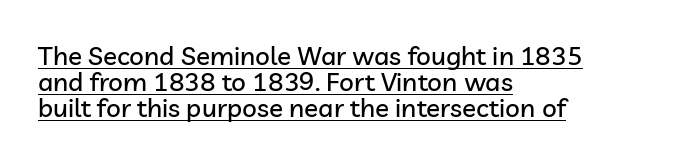
Left-aligned paragraph, ragged on the right. The glyphs are accompanied by a horizontal stroke just below them. Letter spacing: default. The lettering holds an erect, upright posture throughout.
